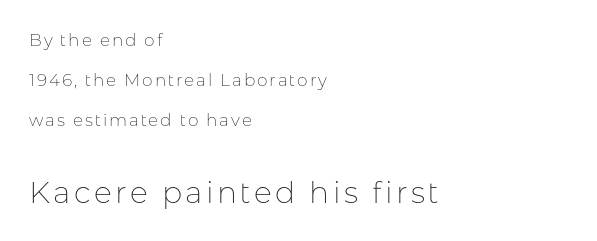
The image shows 30 px thin sans-serif type, upright; set left-aligned, loose line spacing (2.36x), not underlined; the second (bottom) block is 1.76x larger; low stroke contrast and a medium x-height.
